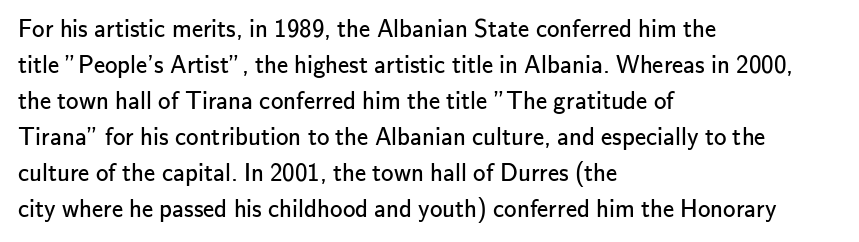
The image shows 25 px text type, upright; set left-aligned, normal line spacing (1.44x), normal letter spacing, not underlined.
